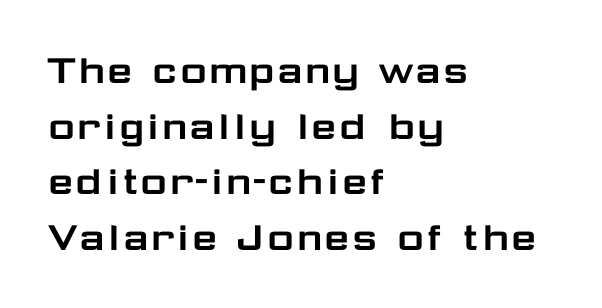
{"serif": "no", "italic": "no", "width": "wide", "stroke_contrast": "low", "x_height": "medium", "monospaced": "no", "underline": "no", "align": "left", "line_spacing_ratio": 1.21, "letter_spacing": "normal", "letter_spacing_em": 0.0, "glyph_px": 46}
